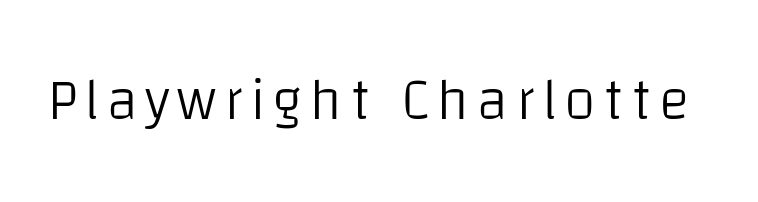
Q: Is the text bold? A: No.
Q: Is the text italic (slanted)? A: No, it is upright.
Q: Is the typeface a serif or a sans-serif typeface? A: Sans-serif.
Q: Is the text underlined? A: No.
Q: Width (condensed, normal, or wide)? A: Normal.
Q: Stroke contrast? A: Low.
Q: x-height? A: Large.
Q: Monospaced? A: No.
